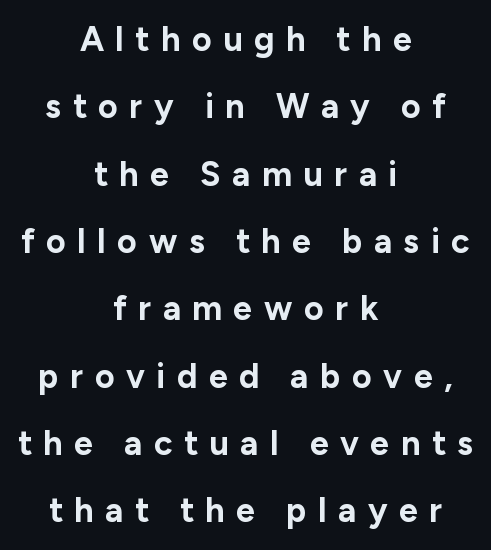
The image shows 34 px bold sans-serif type, upright; set centered, loose line spacing (1.98x), unusually wide letter spacing (+0.34 em), not underlined; low stroke contrast and a medium x-height.
